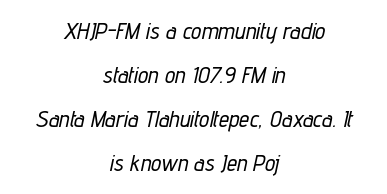
{"italic": "yes", "lean": "right", "slant_degrees": 12, "underline": "no", "align": "center", "line_spacing": "loose", "line_spacing_ratio": 1.92, "letter_spacing": "normal", "letter_spacing_em": 0.0, "glyph_px": 23}
